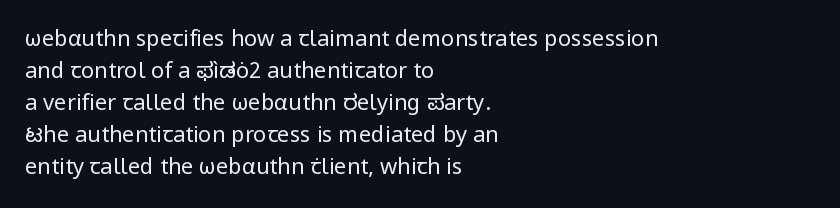
This sample uses an upright cut, with every glyph sitting square on the baseline. Check the space under the baseline: it is left empty. These lines are set flush left with a ragged right edge. Weight: not bold — regular or lighter.
